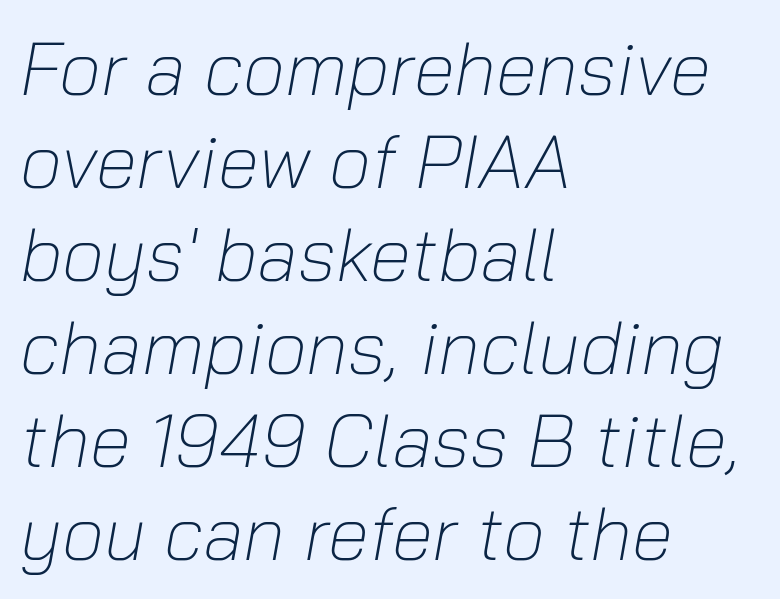
The image shows 75 px light type, italic (leaning right); set left-aligned, line spacing 1.24x, normal letter spacing, not underlined; low stroke contrast and a medium x-height.
